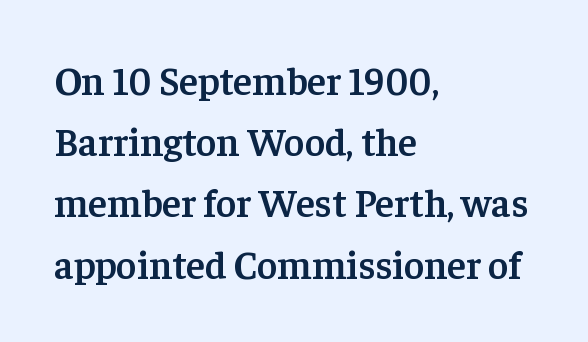
The tracking reads as untouched default to a designer's eye. Unmarked baselines from the first word to the last. I'd call this a serif setting — the letters wear small feet. The text block is weighted toward the left margin, trailing off unevenly rightward. Whoever set this chose a conventional vertical rhythm. This is the in-between weight designers call semibold or demi.
